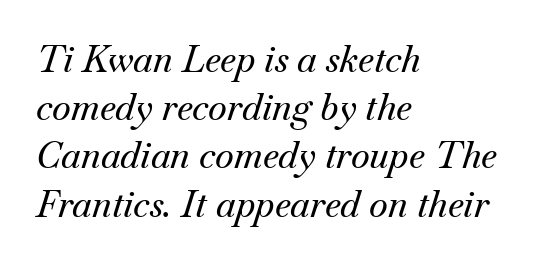
Honestly, the letter spacing is just normal — you wouldn't notice it. Is this a fixed-width face? No — the glyphs have proportional, varying widths. Descenders are the only things crossing below the line. The rendering uses a moderate line-height, typical for paragraphs.
